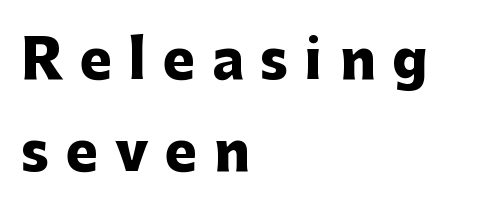
The image shows 53 px heavy sans-serif type, upright; set left-aligned, line spacing 1.74x, unusually wide letter spacing (+0.32 em), not underlined; low stroke contrast and a medium x-height.
